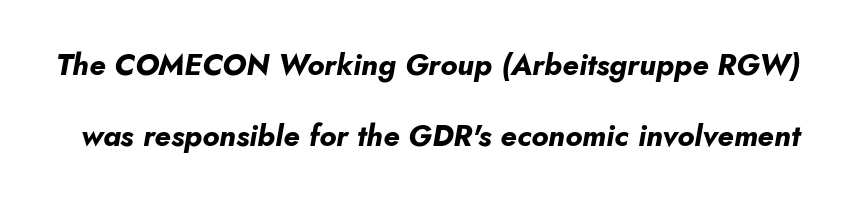
The image shows 30 px bold type, italic (leaning right); set loose line spacing (2.36x), normal letter spacing, not underlined; low stroke contrast and a small x-height.
